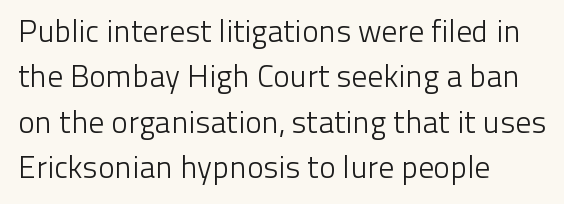
Vertical strokes here are truly vertical. Honestly, the row spacing looks completely unremarkable. What kind of face is this? One without serifs — a sans. The rendering uses natural spacing where letterforms have individual widths. A light-to-regular cut is what we see here.
